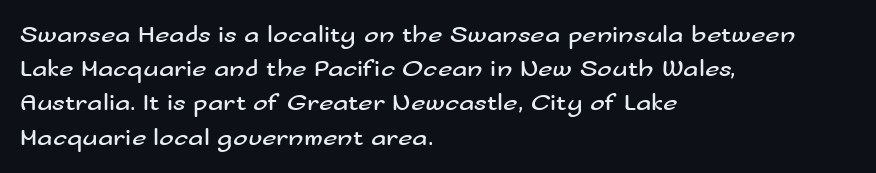
The area under the type is left untouched. A roman cut, with each character standing at attention. Observe the ordinary spacing: letters are neighbours, not strangers. Notice how the passage keeps a crisp vertical edge on the left only.
